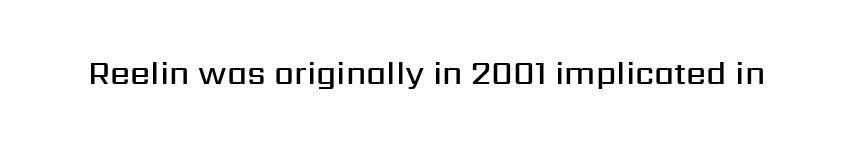
How are the letters spaced? Ordinarily, with no added tracking. Looks like regular typesetting: each glyph gets only the width it needs. Are there feet on the stems? There aren't — it's a sans. No word sits above an underline. Stroke thickness is moderately raised; the sample reads as semibold.
